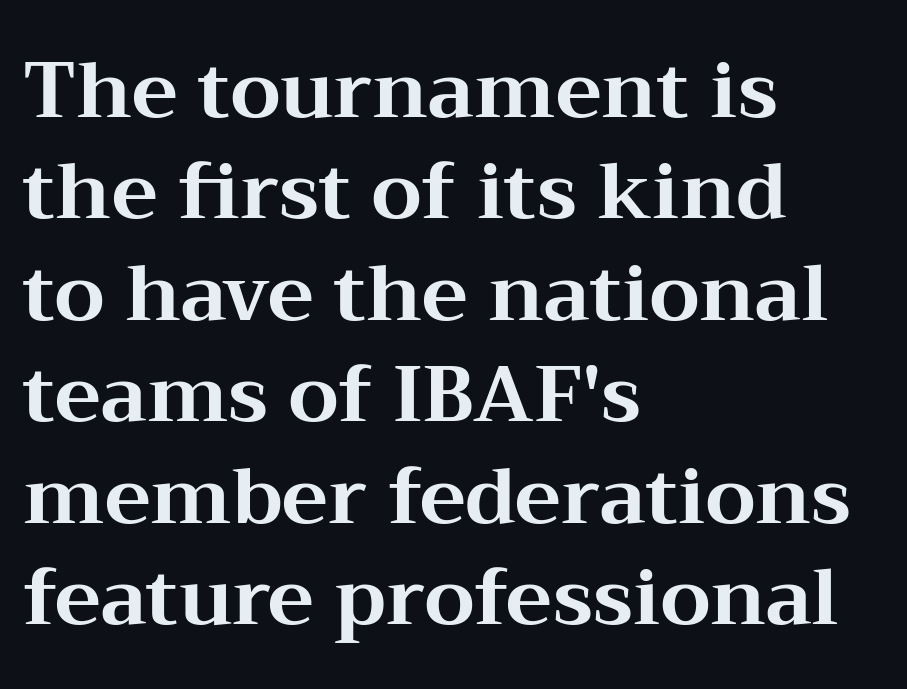
Does the lettering tilt? It doesn't — this is upright. Old-style or modern, the face here clearly has serifs. Note the varied advance widths — an 'i' is clearly narrower than an 'm'. Layout note: lines flush left. On the weight axis this lands at bold, roughly 700.
